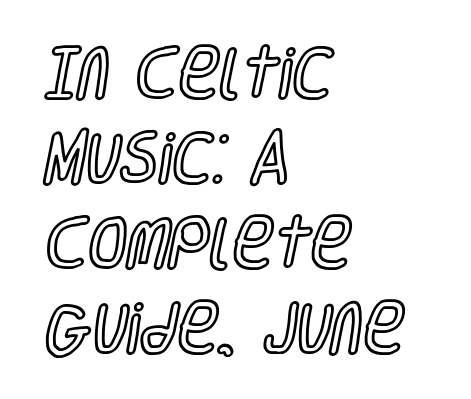
No word sits above an underline. Rows of type keep a routine distance in the vertical direction. Where is the straight margin? On the left.
